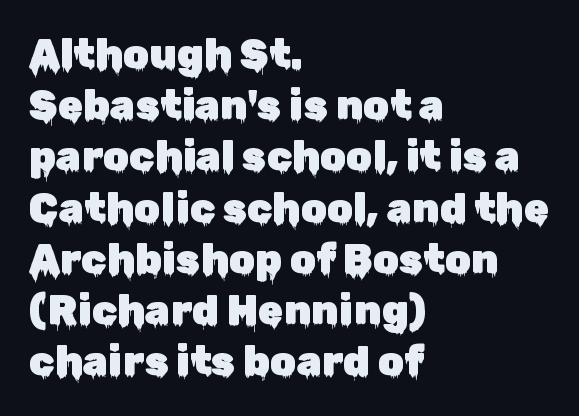
The passage shown is typed in a proportional face where columns would drift. Font category for this specimen: sans-serif. Compared with typical body copy, the letter spacing here is the same. Notice how the stems are strictly vertical — no italics here.
